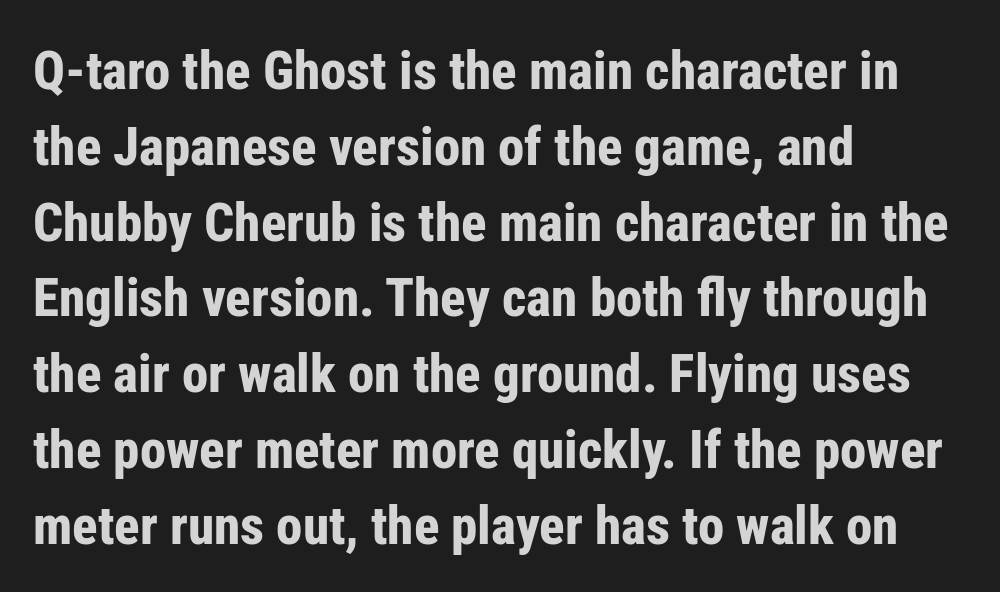
{"serif": "no", "italic": "no", "bold": "yes", "weight": "bold", "width": "condensed", "stroke_contrast": "low", "x_height": "medium", "monospaced": "no", "underline": "no", "align": "left", "line_spacing": "normal", "line_spacing_ratio": 1.43, "letter_spacing": "normal", "letter_spacing_em": 0.0, "glyph_px": 53}
